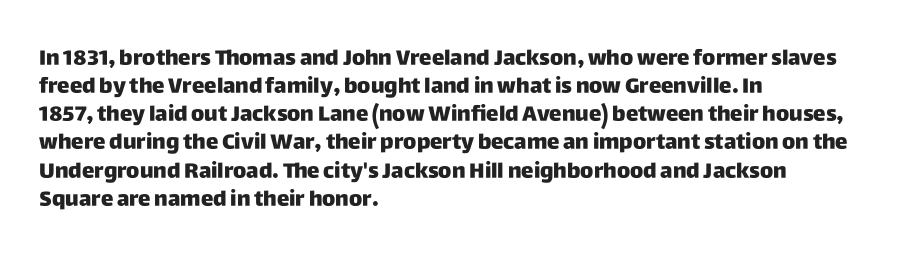
{"italic": "no", "bold": "yes", "underline": "no", "align": "left", "line_spacing": "normal", "line_spacing_ratio": 1.34, "letter_spacing": "normal", "letter_spacing_em": 0.0, "glyph_px": 21}
